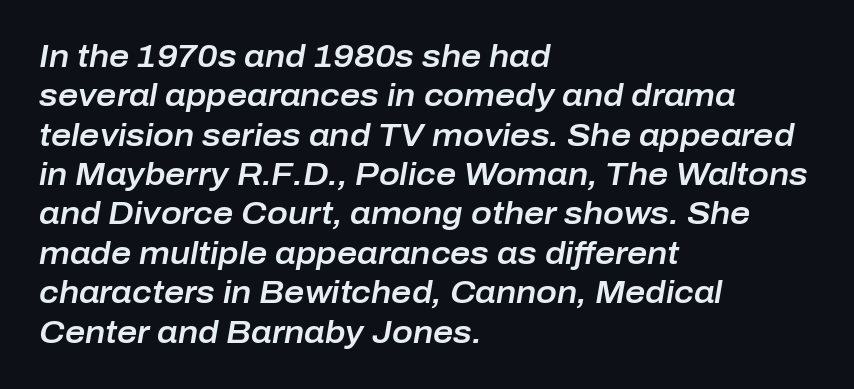
Q: Is the text italic (slanted)? A: Yes, it leans right by about 10 degrees.
Q: Is the text underlined? A: No.
Q: How is the paragraph aligned? A: Left-aligned.
Q: Is the spacing between letters normal or unusually wide? A: Normal.
Q: Is the spacing between lines tight, normal or loose? A: Normal.
Q: Width (condensed, normal, or wide)? A: Normal.
Q: Stroke contrast? A: Low.
Q: x-height? A: Medium.
Q: Monospaced? A: No.
